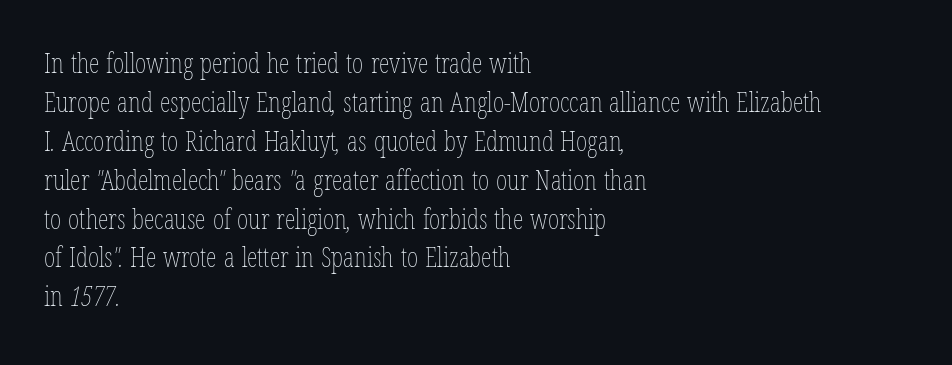
The image shows 27 px text type; set left-aligned, normal line spacing (1.44x), normal letter spacing, not underlined.
